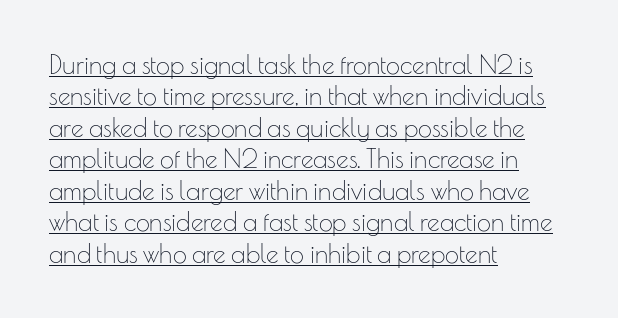
Q: Is the text bold? A: No.
Q: Is the text italic (slanted)? A: No, it is upright.
Q: Is the text underlined? A: Yes.
Q: How is the paragraph aligned? A: Left-aligned.
Q: Is the spacing between letters normal or unusually wide? A: Normal.
Q: Is the spacing between lines tight, normal or loose? A: Normal.
